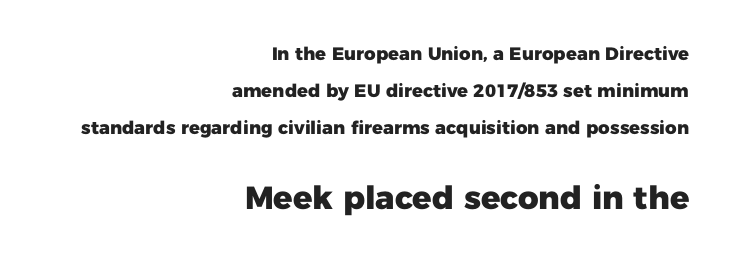
{"serif": "no", "italic": "no", "bold": "yes", "weight": "heavy", "width": "normal", "stroke_contrast": "low", "x_height": "medium", "monospaced": "no", "underline": "no", "align": "right", "line_spacing": "loose", "line_spacing_ratio": 2.05, "letter_spacing": "normal", "letter_spacing_em": 0.0, "larger_block": "second", "size_ratio": 1.78, "glyph_px": 32}
